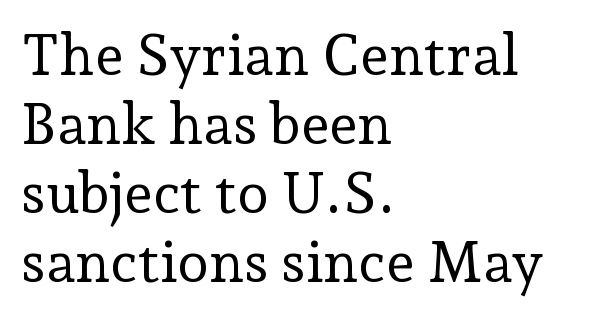
{"serif": "yes", "italic": "no", "bold": "no", "weight": "regular", "width": "normal", "stroke_contrast": "low", "x_height": "medium", "monospaced": "no", "underline": "no", "align": "left", "line_spacing_ratio": 1.21, "letter_spacing": "normal", "letter_spacing_em": 0.0, "glyph_px": 57}
